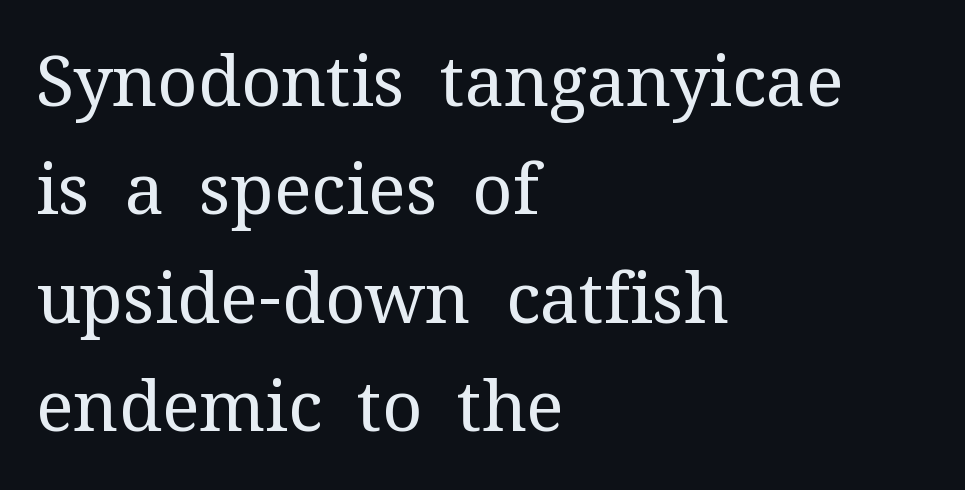
{"serif": "yes", "italic": "no", "bold": "no", "weight": "regular", "width": "normal", "stroke_contrast": "medium", "x_height": "medium", "monospaced": "no", "underline": "no", "align": "left", "line_spacing": "normal", "line_spacing_ratio": 1.55, "letter_spacing": "normal", "letter_spacing_em": 0.0, "glyph_px": 70}
